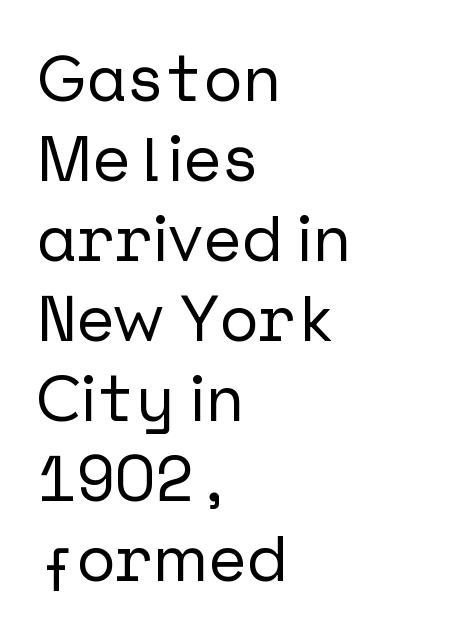
Q: Is the text italic (slanted)? A: No, it is upright.
Q: Is the typeface a serif or a sans-serif typeface? A: Sans-serif.
Q: Is the text underlined? A: No.
Q: How is the paragraph aligned? A: Left-aligned.
Q: Is the spacing between letters normal or unusually wide? A: Normal.
Q: Width (condensed, normal, or wide)? A: Normal.
Q: Stroke contrast? A: Low.
Q: x-height? A: Medium.
